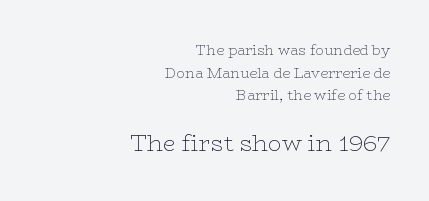
{"italic": "no", "bold": "no", "underline": "no", "align": "right", "line_spacing": "normal", "line_spacing_ratio": 1.62, "letter_spacing": "normal", "letter_spacing_em": 0.0, "larger_block": "second", "size_ratio": 1.64, "glyph_px": 23}
